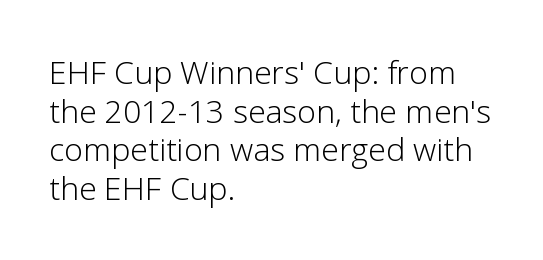
The image shows 32 px light sans-serif type, upright; set left-aligned, line spacing 1.21x, normal letter spacing, not underlined; low stroke contrast and a medium x-height.
